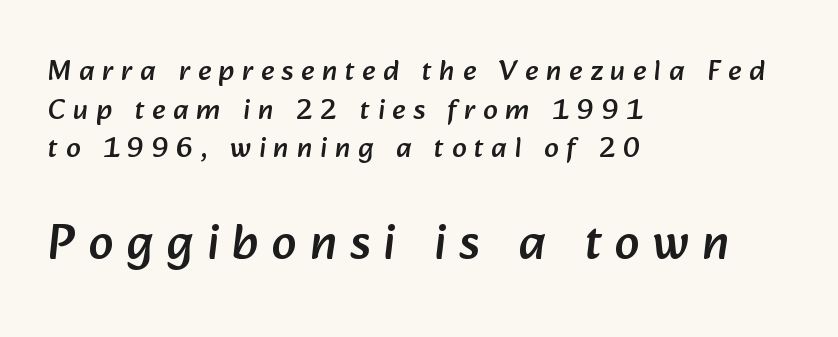
{"serif": "no", "width": "normal", "stroke_contrast": "low", "x_height": "medium", "monospaced": "no", "underline": "no", "align": "left", "line_spacing": "normal", "line_spacing_ratio": 1.33, "letter_spacing": "wide", "letter_spacing_em": 0.27, "larger_block": "second", "size_ratio": 1.72, "glyph_px": 50}
